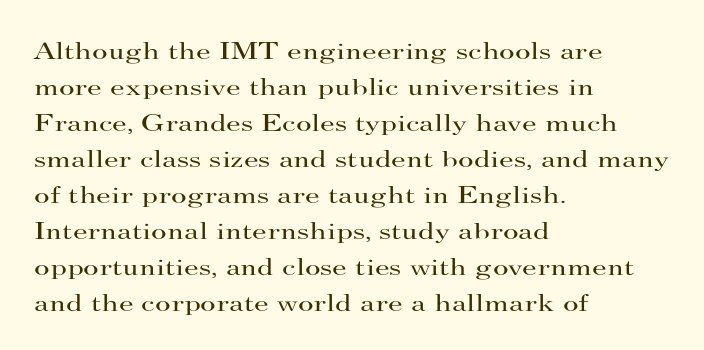
{"italic": "no", "bold": "no", "underline": "no", "align": "left", "line_spacing": "normal", "line_spacing_ratio": 1.5, "letter_spacing": "normal", "letter_spacing_em": 0.0, "glyph_px": 24}
